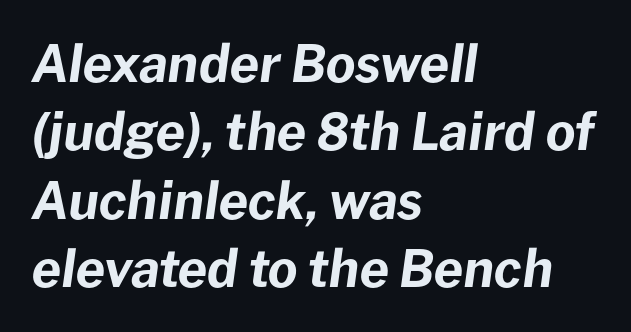
{"italic": "yes", "lean": "right", "slant_degrees": 8, "bold": "yes", "weight": "bold", "width": "normal", "stroke_contrast": "low", "x_height": "medium", "monospaced": "no", "underline": "no", "align": "left", "line_spacing": "normal", "line_spacing_ratio": 1.34, "letter_spacing": "normal", "letter_spacing_em": 0.0, "glyph_px": 51}
